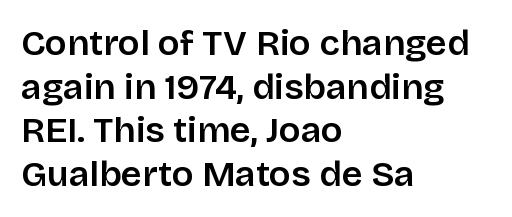
These lines carry some extra weight — a demibold, not a full bold. Nope, no serifs anywhere on these letters. Does extra space separate the letters? No, they use regular spacing. Here the designer chose a conventional face with non-uniform glyph widths. It's the straight-up-and-down kind of type.
